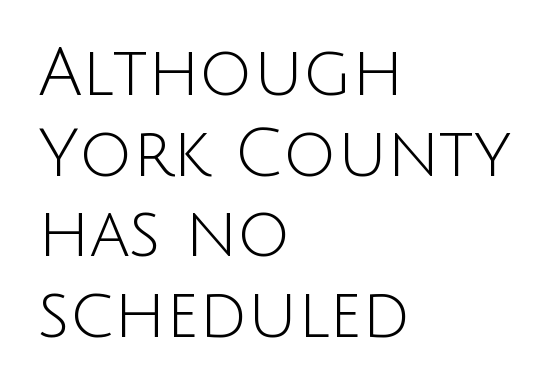
Check the space under the baseline: it is left empty. The face used here is proportionally spaced, like ordinary book or web type. Vertical strokes here are truly vertical. Weight: in the light-to-regular range. Each word holds together tightly as a unit, with standard inter-letter gaps.
